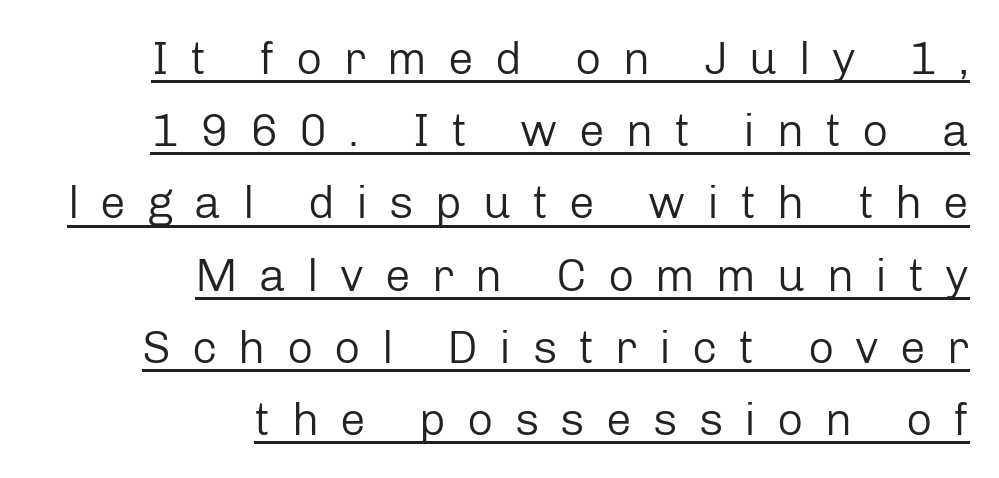
Q: Is the text bold? A: No.
Q: Is the text italic (slanted)? A: No, it is upright.
Q: Is the typeface a serif or a sans-serif typeface? A: Sans-serif.
Q: Is the text underlined? A: Yes.
Q: How is the paragraph aligned? A: Right-aligned.
Q: Is the spacing between letters normal or unusually wide? A: Unusually wide.
Q: Is the spacing between lines tight, normal or loose? A: Normal.
Q: Width (condensed, normal, or wide)? A: Normal.
Q: Stroke contrast? A: Low.
Q: x-height? A: Medium.
Q: Monospaced? A: No.
